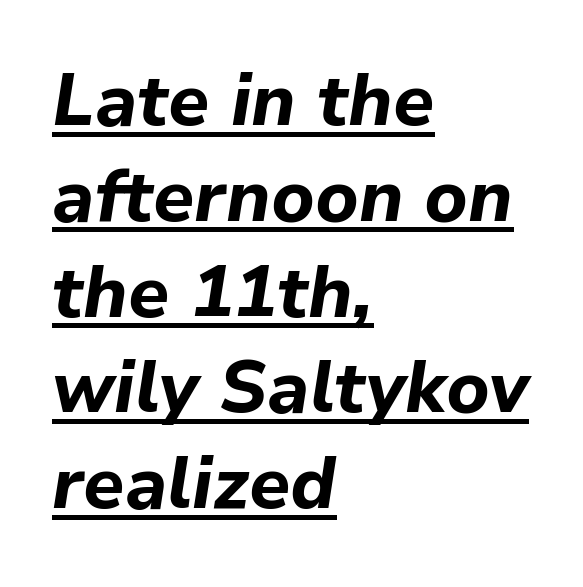
What decoration does the sample have? An underline. A typesetter would call this proportional, since set widths differ per character. Each word holds together tightly as a unit, with standard inter-letter gaps. Rows of type keep a routine distance in the vertical direction. On the weight axis this lands at bold, roughly 700. The passage is arranged the way most books set body copy — flush left.
